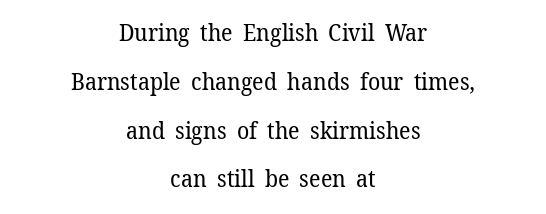
{"italic": "no", "bold": "no", "underline": "no", "align": "center", "line_spacing": "loose", "line_spacing_ratio": 2.12, "letter_spacing": "normal", "letter_spacing_em": 0.0, "glyph_px": 23}
